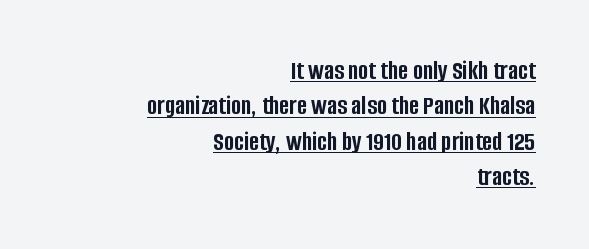
{"italic": "no", "bold": "yes", "underline": "yes", "align": "right", "line_spacing": "normal", "line_spacing_ratio": 1.31, "letter_spacing": "normal", "letter_spacing_em": 0.0, "glyph_px": 27}
